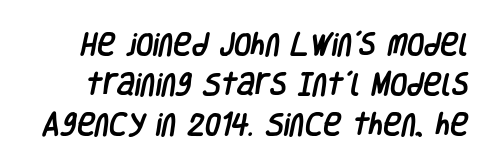
The space between consecutive lines is moderate. This rendering leaves character spacing at its baseline value. Plain, unruled lines of type.
